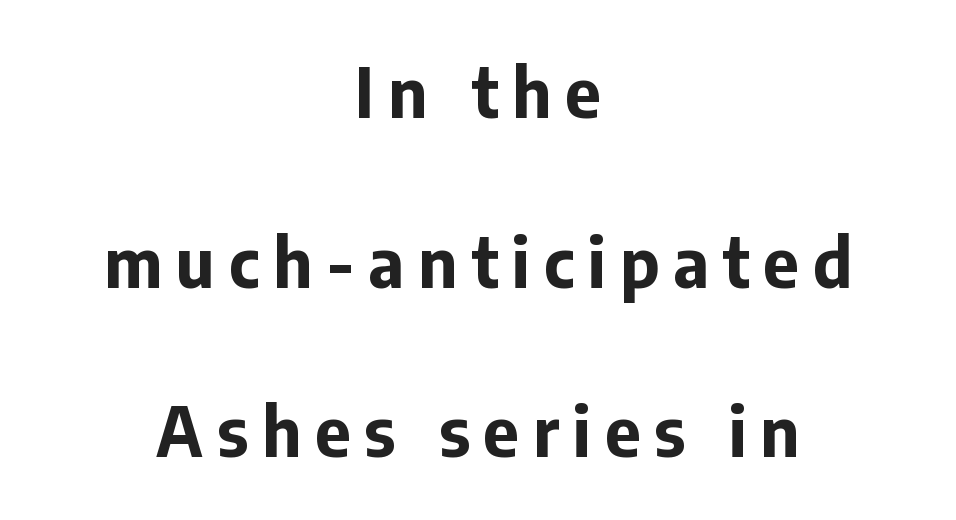
The image shows 69 px bold sans-serif type, upright; set centered, loose line spacing (2.46x), unusually wide letter spacing (+0.2 em), not underlined; low stroke contrast and a medium x-height.
